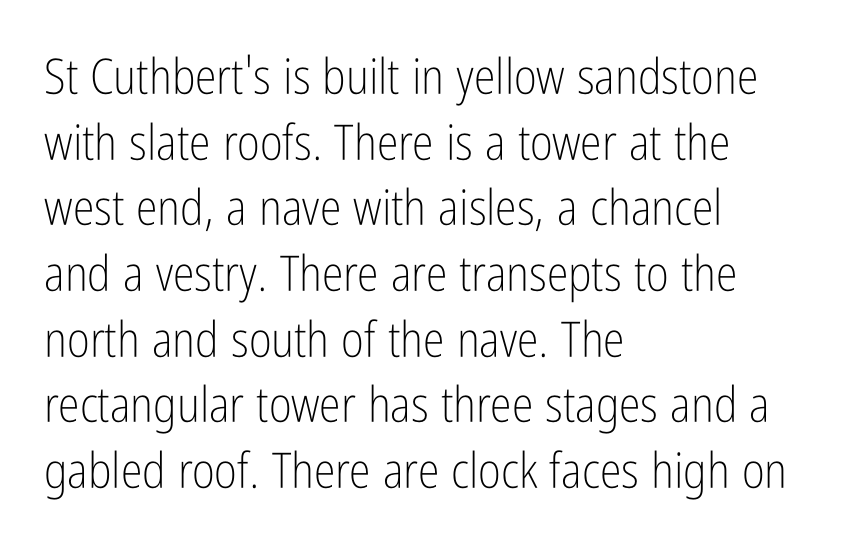
{"serif": "no", "italic": "no", "bold": "no", "weight": "light", "width": "condensed", "stroke_contrast": "low", "x_height": "medium", "monospaced": "no", "underline": "no", "align": "left", "line_spacing": "normal", "line_spacing_ratio": 1.34, "letter_spacing": "normal", "letter_spacing_em": 0.0, "glyph_px": 49}
